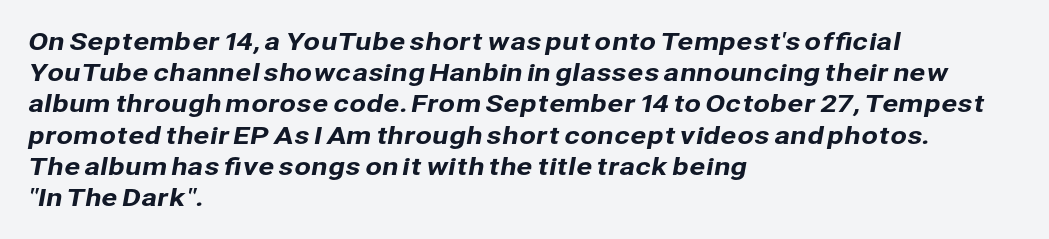
Each row of text sits above clean, open space. Default kerning and tracking; the words read as compact shapes. Vertically, the passage feels balanced, rows spaced as you'd expect. Horizontally, the lines are justified to the leading edge only.
